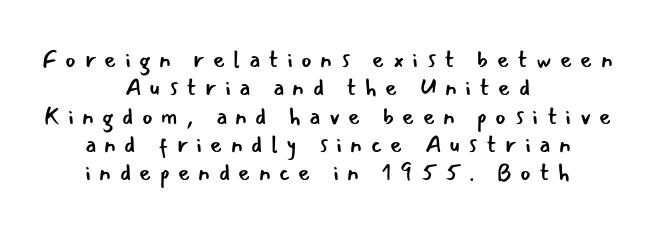
{"italic": "no", "bold": "no", "underline": "no", "align": "center", "line_spacing_ratio": 1.23, "letter_spacing": "wide", "letter_spacing_em": 0.36, "glyph_px": 23}
